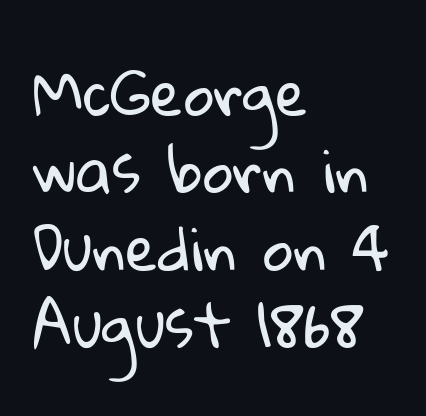
The image shows 59 px regular-weight sans-serif type; set left-aligned, normal line spacing (1.31x), normal letter spacing, not underlined; low stroke contrast and a medium x-height.
